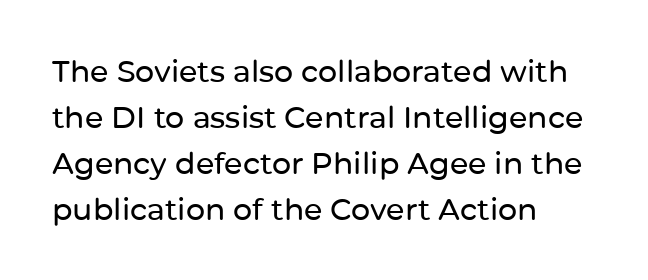
The image shows 30 px sans-serif type, upright; set left-aligned, normal line spacing (1.53x), normal letter spacing, not underlined; low stroke contrast and a medium x-height.
